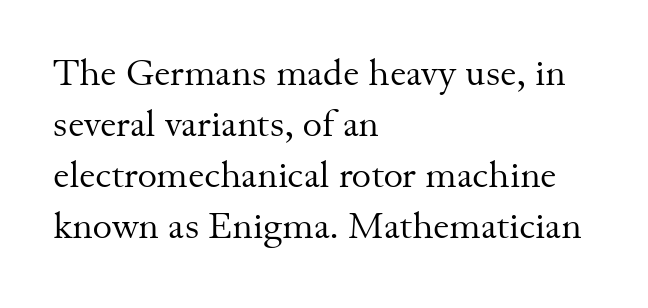
Q: Is the text bold? A: No.
Q: Is the text italic (slanted)? A: No, it is upright.
Q: Is the typeface a serif or a sans-serif typeface? A: Serif.
Q: Is the text underlined? A: No.
Q: How is the paragraph aligned? A: Left-aligned.
Q: Is the spacing between letters normal or unusually wide? A: Normal.
Q: Is the spacing between lines tight, normal or loose? A: Normal.
Q: Width (condensed, normal, or wide)? A: Normal.
Q: Stroke contrast? A: Medium.
Q: x-height? A: Small.
Q: Monospaced? A: No.
